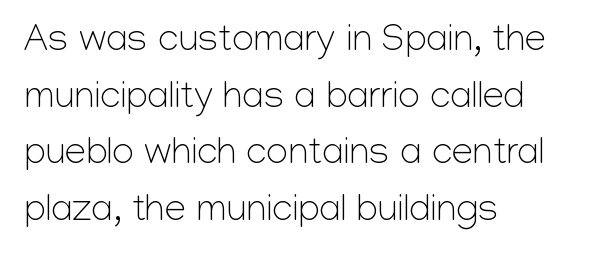
{"serif": "no", "italic": "no", "bold": "no", "weight": "light", "width": "normal", "stroke_contrast": "low", "x_height": "medium", "monospaced": "no", "underline": "no", "align": "left", "line_spacing": "normal", "line_spacing_ratio": 1.49, "letter_spacing": "normal", "letter_spacing_em": 0.0, "glyph_px": 38}
